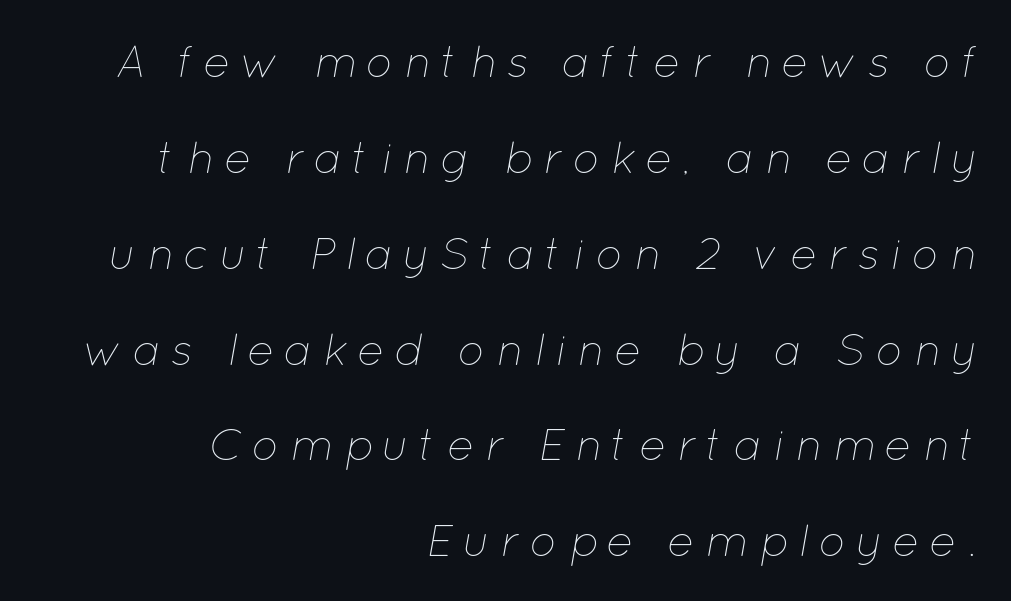
The image shows 45 px thin type, italic (leaning right); set right-aligned, loose line spacing (2.13x), unusually wide letter spacing (+0.22 em), not underlined; low stroke contrast and a medium x-height.
